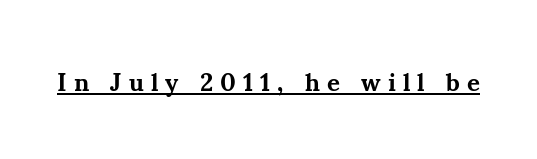
{"italic": "no", "bold": "yes", "underline": "yes", "letter_spacing": "wide", "letter_spacing_em": 0.28, "glyph_px": 25}
